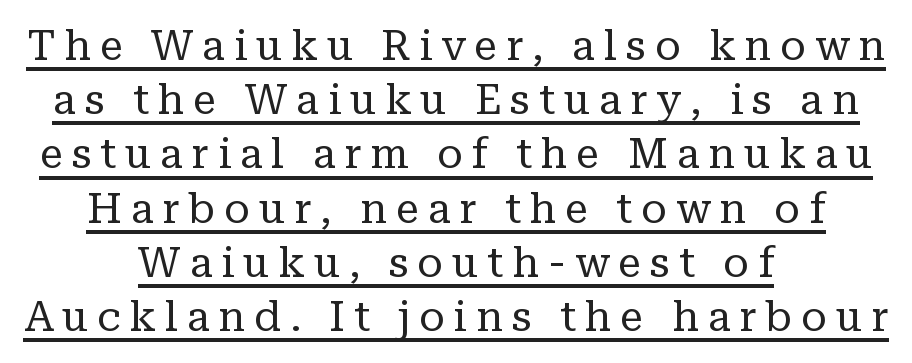
{"serif": "yes", "italic": "no", "bold": "no", "weight": "regular", "width": "normal", "stroke_contrast": "low", "x_height": "medium", "monospaced": "no", "underline": "yes", "align": "center", "line_spacing": "normal", "line_spacing_ratio": 1.29, "letter_spacing": "wide", "letter_spacing_em": 0.21, "glyph_px": 42}
